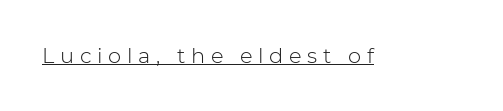
The image shows 21 px text type, upright; set unusually wide letter spacing (+0.27 em), underlined.
